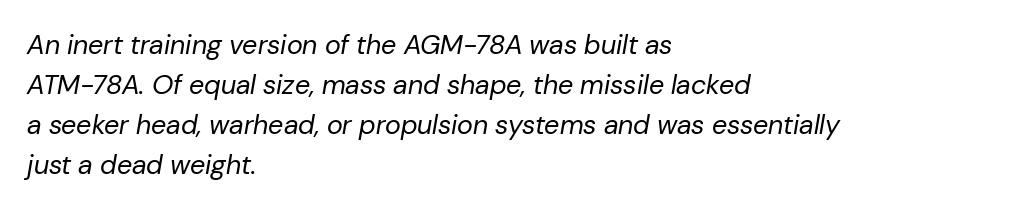
The image shows 27 px text type, italic (leaning right); set left-aligned, normal line spacing (1.48x), normal letter spacing, not underlined.
